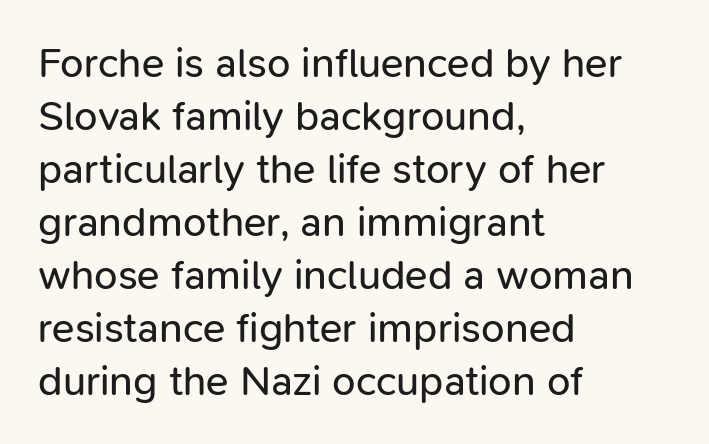
A typesetter would label this face a sans. Weight class: somewhere from thin through regular. Note the varied advance widths — an 'i' is clearly narrower than an 'm'. Vertical strokes here are truly vertical. Lines of text with bare space underneath.
